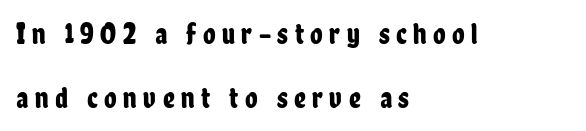
The image shows 29 px condensed sans-serif type, upright; set left-aligned, loose line spacing (2.19x), unusually wide letter spacing (+0.22 em), not underlined; low stroke contrast and a medium x-height.
